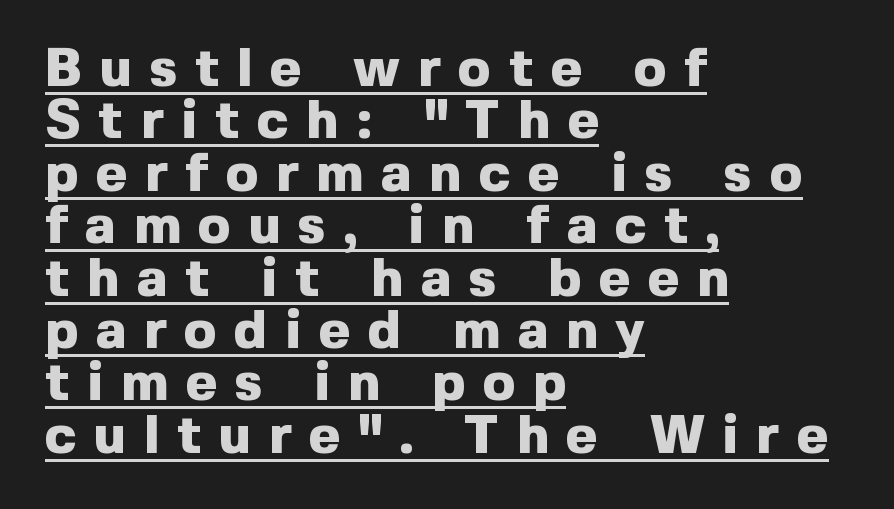
If you drew a ruler down the left edge, every line would touch it. The designer dialed line spacing down below the default. Each letter keeps its own natural width here, so spacing adapts to shape. You'd pick this weight for a headline — it's a proper bold. Every character sits straight up, as roman type does.
